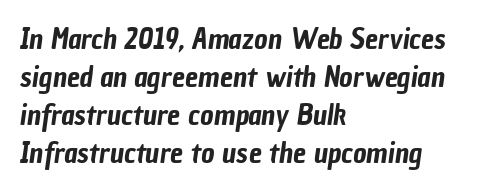
{"serif": "no", "width": "condensed", "stroke_contrast": "low", "x_height": "medium", "monospaced": "no", "underline": "no", "align": "left", "line_spacing": "normal", "line_spacing_ratio": 1.31, "letter_spacing": "normal", "letter_spacing_em": 0.0, "glyph_px": 29}
